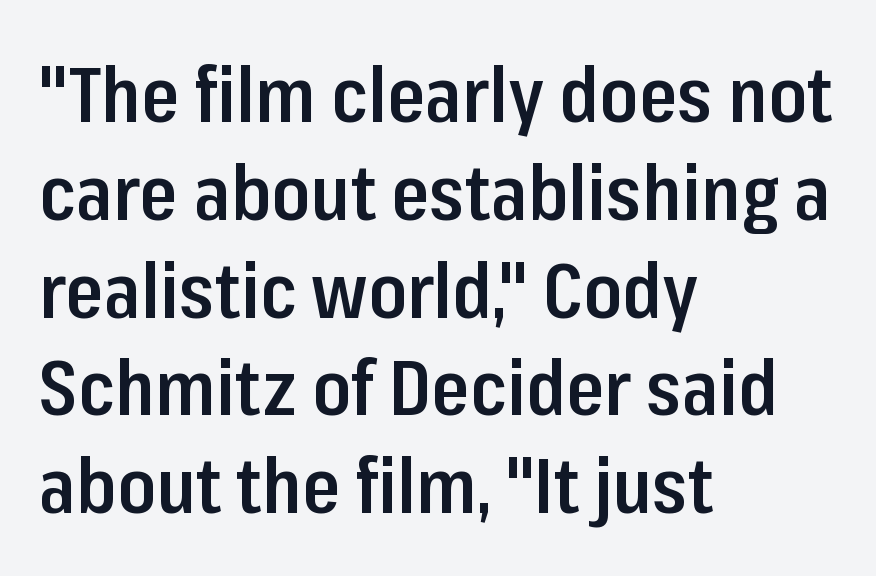
Q: Is the text bold? A: Semi-bold.
Q: Is the text italic (slanted)? A: No, it is upright.
Q: Is the typeface a serif or a sans-serif typeface? A: Sans-serif.
Q: Is the text underlined? A: No.
Q: How is the paragraph aligned? A: Left-aligned.
Q: Is the spacing between letters normal or unusually wide? A: Normal.
Q: Is the spacing between lines tight, normal or loose? A: Normal.
Q: Width (condensed, normal, or wide)? A: Condensed.
Q: Stroke contrast? A: Low.
Q: x-height? A: Medium.
Q: Monospaced? A: No.
